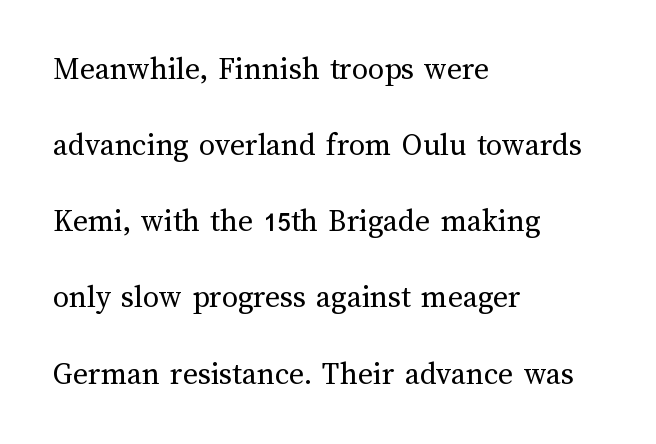
The typesetter chose a ragged-right arrangement here. Loosely led — the rows are spread out. A typesetter would call this zero additional tracking. Unbolded letterforms with no extra heft.
